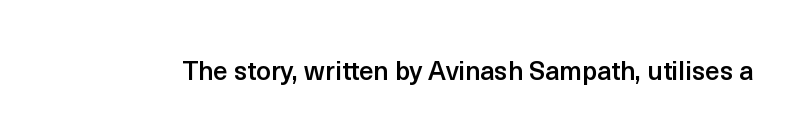
Q: Is the text bold? A: Semi-bold.
Q: Is the text italic (slanted)? A: No, it is upright.
Q: Is the text underlined? A: No.
Q: Is the spacing between letters normal or unusually wide? A: Normal.
